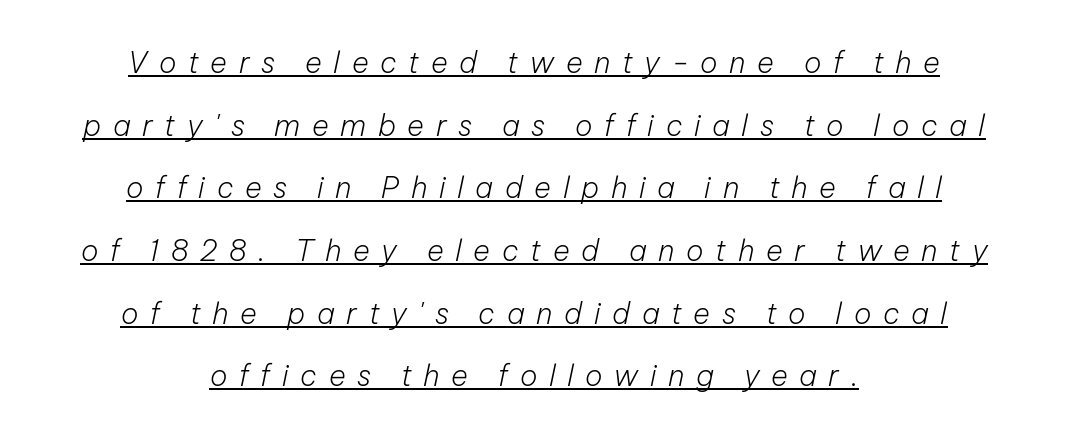
{"italic": "yes", "lean": "right", "slant_degrees": 12, "bold": "no", "weight": "light", "width": "normal", "stroke_contrast": "low", "x_height": "medium", "monospaced": "no", "underline": "yes", "align": "center", "line_spacing": "loose", "line_spacing_ratio": 2.16, "letter_spacing": "wide", "letter_spacing_em": 0.4, "glyph_px": 29}
